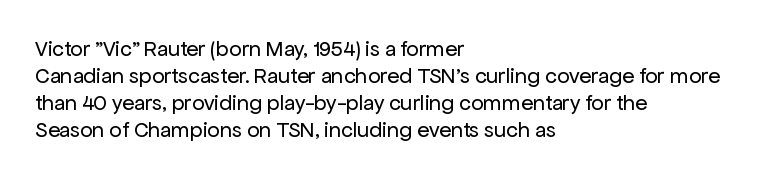
Beneath every word, the page is bare. The lettering holds an erect, upright posture throughout. Caption: face not bold, strokes unweighted. The gaps between neighbouring characters are ordinary and unremarkable.
